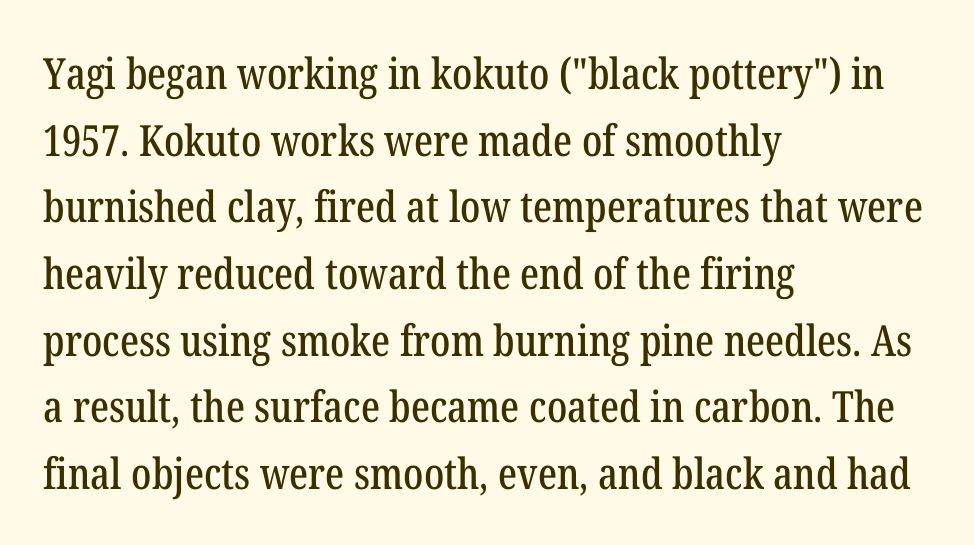
{"serif": "yes", "italic": "no", "width": "condensed", "stroke_contrast": "low", "x_height": "medium", "monospaced": "no", "underline": "no", "align": "left", "line_spacing": "normal", "line_spacing_ratio": 1.55, "letter_spacing": "normal", "letter_spacing_em": 0.0, "glyph_px": 43}
